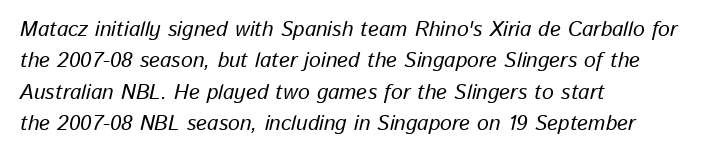
Q: Is the text italic (slanted)? A: Yes, it leans right by about 13 degrees.
Q: Is the text underlined? A: No.
Q: How is the paragraph aligned? A: Left-aligned.
Q: Is the spacing between letters normal or unusually wide? A: Normal.
Q: Is the spacing between lines tight, normal or loose? A: Normal.
